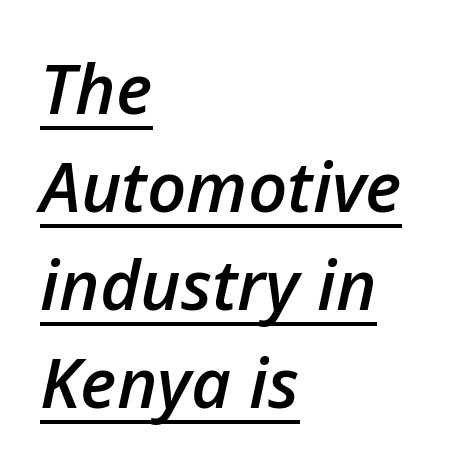
The image shows 69 px semibold type, italic (leaning right); set left-aligned, normal line spacing (1.42x), normal letter spacing, underlined; low stroke contrast and a medium x-height.
